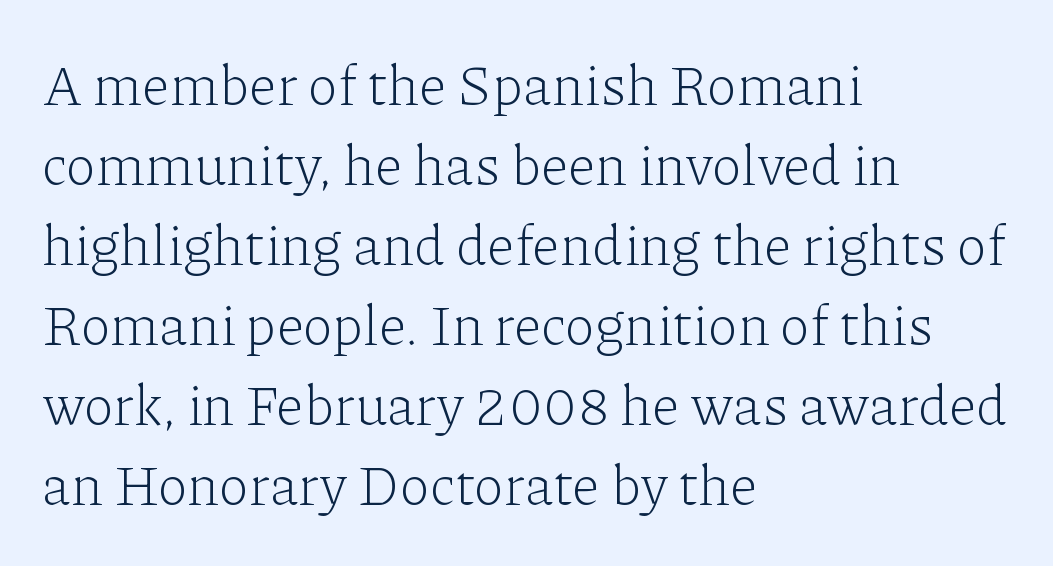
Normally led — the rows are evenly, conventionally spaced. Unbolded letterforms with no extra heft. The string is rendered with underlining switched off. No extra tracking has been applied to these lines. Serifs: yes, visible at the terminals of the letterforms.
